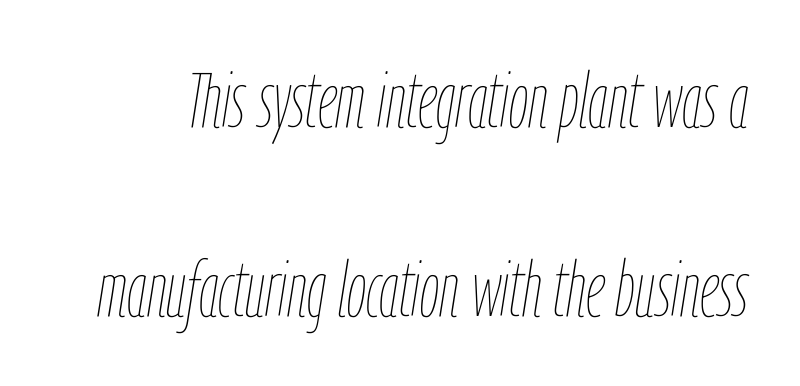
{"italic": "yes", "lean": "right", "slant_degrees": 9, "bold": "no", "weight": "thin", "width": "condensed", "stroke_contrast": "low", "x_height": "medium", "monospaced": "no", "underline": "no", "line_spacing": "loose", "line_spacing_ratio": 2.45, "letter_spacing": "normal", "letter_spacing_em": 0.0, "glyph_px": 77}
